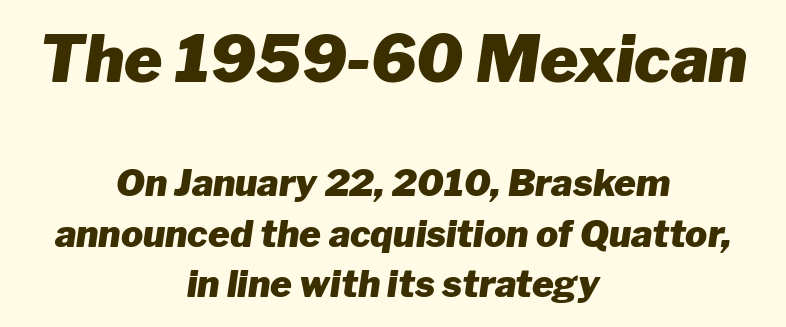
Nobody drew a line under any word here. The font's italic variant was chosen for this text. Tracking here is standard; glyphs follow each other at the usual distance. Note the varied advance widths — an 'i' is clearly narrower than an 'm'. The space between consecutive lines is moderate. Strong, thick strokes mark this as bold type.
